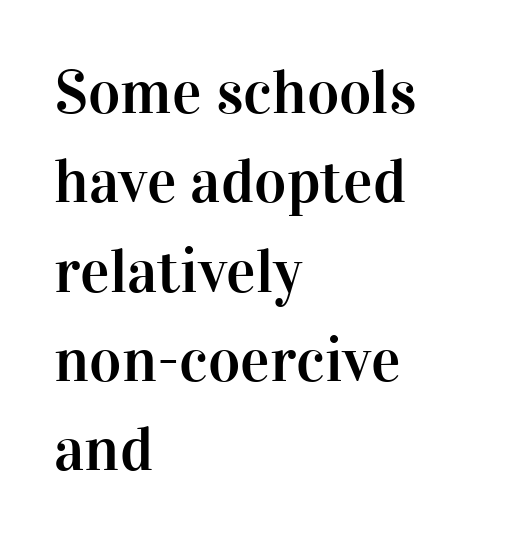
{"serif": "yes", "italic": "no", "width": "normal", "stroke_contrast": "high", "x_height": "medium", "monospaced": "no", "underline": "no", "align": "left", "line_spacing": "normal", "line_spacing_ratio": 1.44, "letter_spacing": "normal", "letter_spacing_em": 0.0, "glyph_px": 62}
